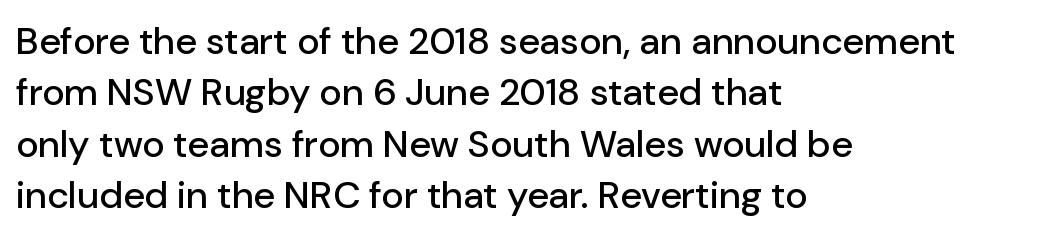
{"serif": "no", "italic": "no", "width": "normal", "stroke_contrast": "low", "x_height": "medium", "monospaced": "no", "underline": "no", "align": "left", "line_spacing": "normal", "line_spacing_ratio": 1.35, "letter_spacing": "normal", "letter_spacing_em": 0.0, "glyph_px": 38}
